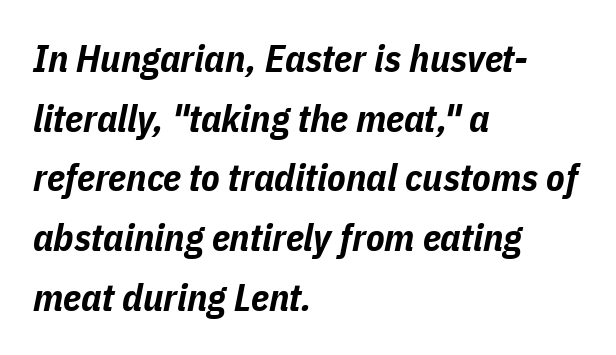
Typographic density is high because the face is bold. Every character sits at an angle, as italics do. Compared with typical body copy, the letter spacing here is the same. Layout note: lines flush left. Rule under the text: the space is simply empty.
